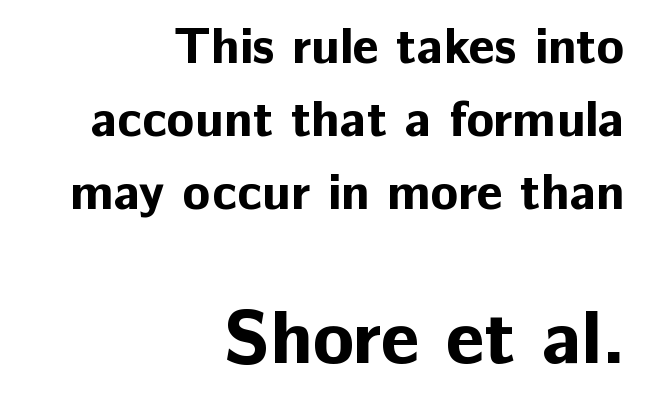
A typesetter would call this zero additional tracking. Whoever set this made the second block the dominant, larger element. These lines are composed in type without serifs. Line ends are locked; line starts wander. The designer left line spacing at the default.
